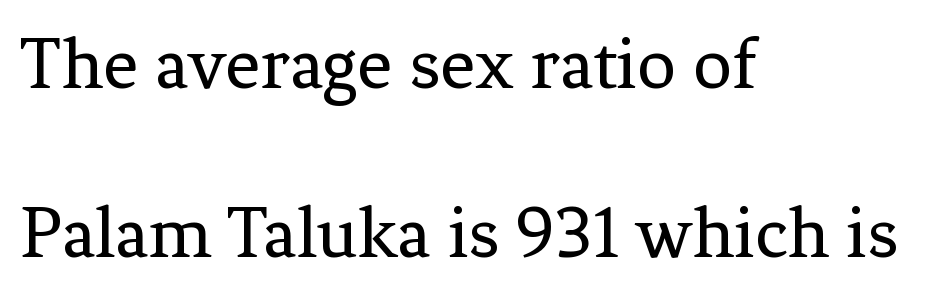
{"serif": "yes", "italic": "no", "bold": "no", "weight": "regular", "width": "normal", "stroke_contrast": "low", "x_height": "medium", "monospaced": "no", "underline": "no", "align": "left", "line_spacing": "loose", "line_spacing_ratio": 2.19, "letter_spacing": "normal", "letter_spacing_em": 0.0, "glyph_px": 77}
